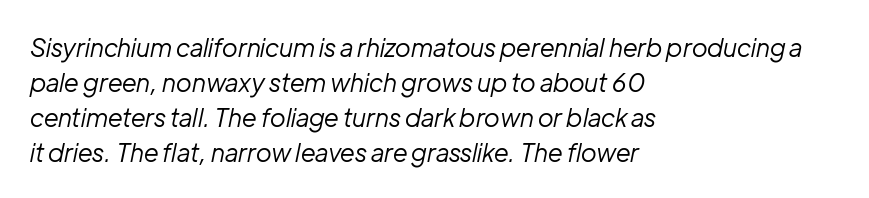
The image shows 25 px text type, italic (leaning right); set left-aligned, normal line spacing (1.4x), normal letter spacing, not underlined.
